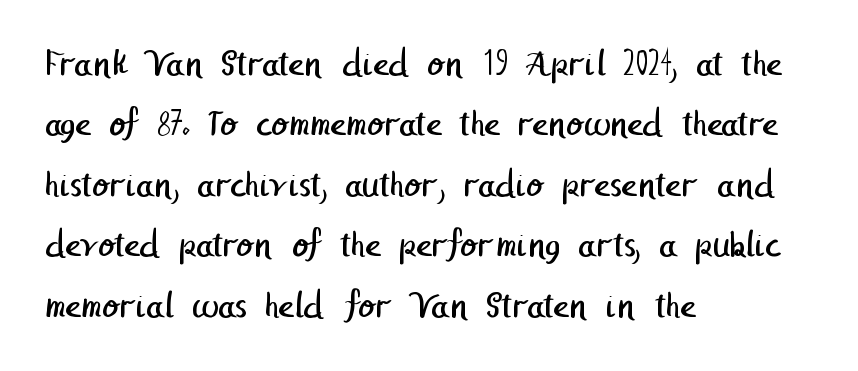
{"serif": "no", "bold": "no", "weight": "regular", "width": "normal", "stroke_contrast": "low", "x_height": "medium", "underline": "no", "align": "left", "line_spacing": "normal", "line_spacing_ratio": 1.59, "letter_spacing": "normal", "letter_spacing_em": 0.0, "glyph_px": 38}
